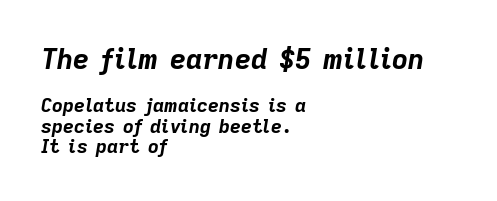
{"italic": "yes", "lean": "right", "slant_degrees": 9, "bold": "yes", "weight": "bold", "width": "normal", "stroke_contrast": "low", "x_height": "medium", "monospaced": "no", "underline": "no", "align": "left", "line_spacing": "tight", "line_spacing_ratio": 1.07, "letter_spacing": "normal", "letter_spacing_em": 0.0, "larger_block": "first", "size_ratio": 1.47, "glyph_px": 28}
